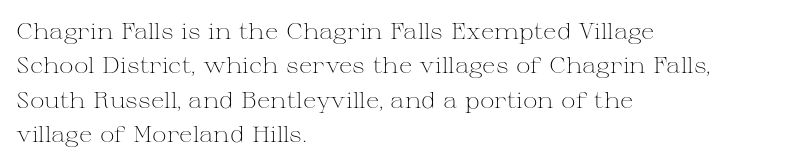
The image shows 22 px text type, upright; set left-aligned, normal line spacing (1.56x), normal letter spacing, not underlined.
